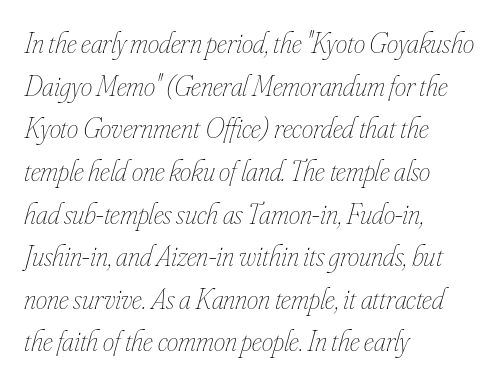
The image shows 29 px thin, condensed type, italic (leaning right); set left-aligned, normal line spacing (1.47x), normal letter spacing, not underlined; low stroke contrast and a small x-height.
